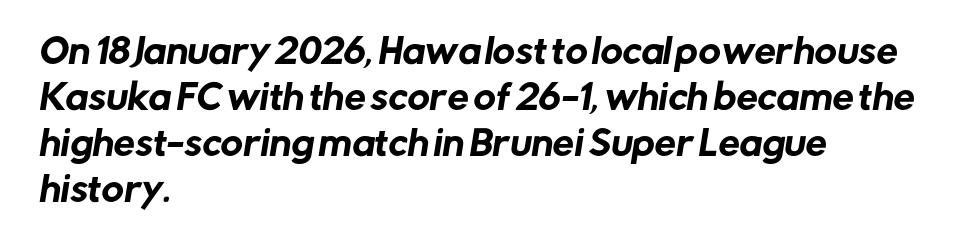
Is this a sans? Yes — the strokes have no serifs. Think of a printed novel: that variable character pitch is what you see here. Underlining? Definitely not there. The typesetter chose a ragged-right arrangement here. A typesetter would call this zero additional tracking.
